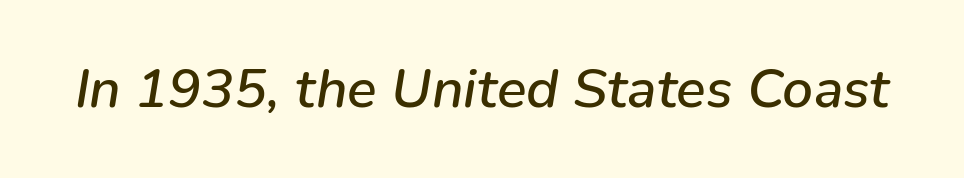
Q: Is the text italic (slanted)? A: Yes, it leans right by about 9 degrees.
Q: Is the text underlined? A: No.
Q: Is the spacing between letters normal or unusually wide? A: Normal.
Q: Width (condensed, normal, or wide)? A: Normal.
Q: Stroke contrast? A: Low.
Q: x-height? A: Medium.
Q: Monospaced? A: No.
